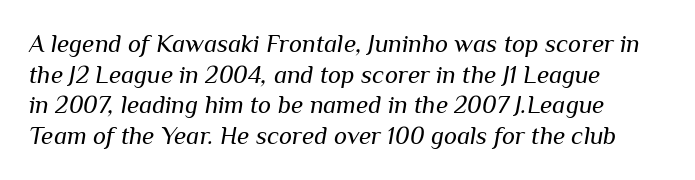
{"italic": "yes", "lean": "right", "slant_degrees": 10, "bold": "no", "underline": "no", "align": "left", "line_spacing_ratio": 1.23, "letter_spacing": "normal", "letter_spacing_em": 0.0, "glyph_px": 25}
